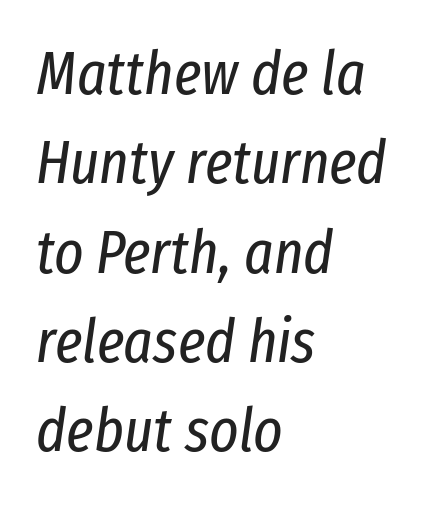
{"italic": "yes", "lean": "right", "slant_degrees": 8, "bold": "no", "weight": "regular", "width": "condensed", "stroke_contrast": "low", "x_height": "medium", "monospaced": "no", "underline": "no", "align": "left", "line_spacing": "normal", "line_spacing_ratio": 1.44, "letter_spacing": "normal", "letter_spacing_em": 0.0, "glyph_px": 62}
